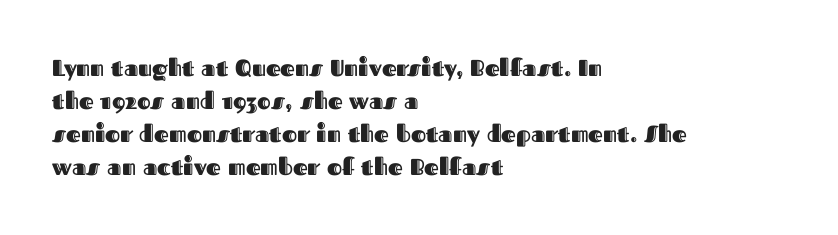
{"italic": "no", "underline": "no", "align": "left", "line_spacing": "normal", "line_spacing_ratio": 1.44, "letter_spacing": "normal", "letter_spacing_em": 0.0, "glyph_px": 23}
